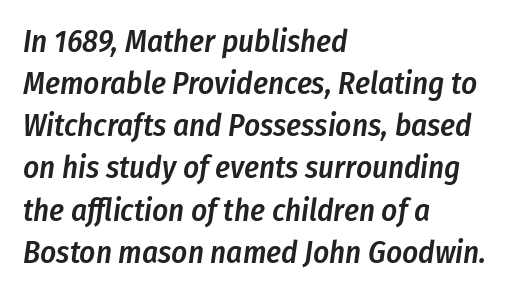
The foot of each line stays bare and open. Compared with typical paragraphs, the rows here are spaced about the same. The specimen reads as italic at a glance. If you drew a ruler down the left edge, every line would touch it. Honestly, the letter spacing is just normal — you wouldn't notice it. This is moderately heavy type, rendered in semibold.
